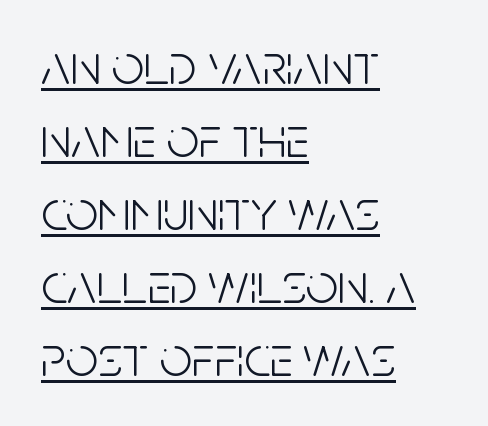
What decoration does the sample have? An underline. This rendering employs a face without finishing strokes, i.e., a sans-serif. This is roman type, the default non-slanted kind. Rows of type keep a routine distance in the vertical direction.
